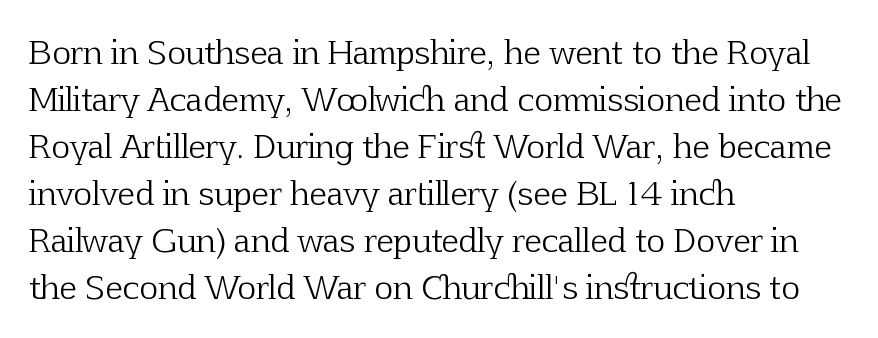
The weight would be labelled regular, book, light, or lighter still. The font's upright variant was chosen for this text. The designer left line spacing at the default. Varying glyph widths throughout — classic text-font behaviour. You could call the tracking neutral — neither tight nor loose. A clean baseline with only descenders dipping below it.
